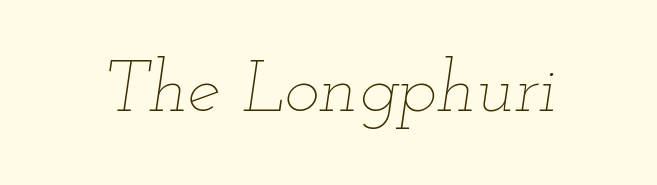
Q: Is the text bold? A: No.
Q: Is the text italic (slanted)? A: Yes, it leans right by about 12 degrees.
Q: Is the text underlined? A: No.
Q: Is the spacing between letters normal or unusually wide? A: Normal.
Q: Width (condensed, normal, or wide)? A: Wide.
Q: Stroke contrast? A: Low.
Q: x-height? A: Small.
Q: Monospaced? A: No.
